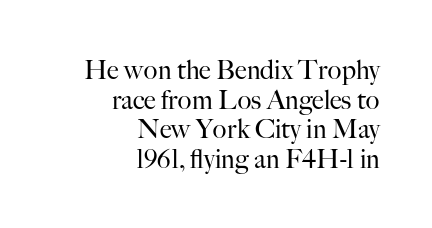
{"italic": "no", "bold": "no", "underline": "no", "align": "right", "line_spacing": "tight", "line_spacing_ratio": 1.14, "letter_spacing": "normal", "letter_spacing_em": 0.0, "glyph_px": 26}
